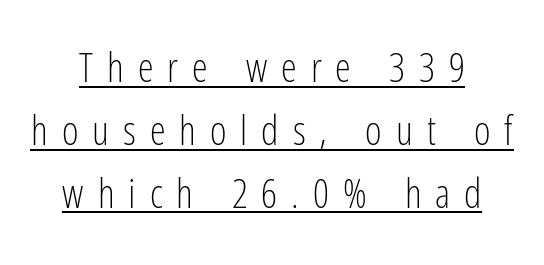
The image shows 40 px light, condensed sans-serif type, upright; set centered, normal line spacing (1.57x), unusually wide letter spacing (+0.35 em), underlined; low stroke contrast and a medium x-height.
